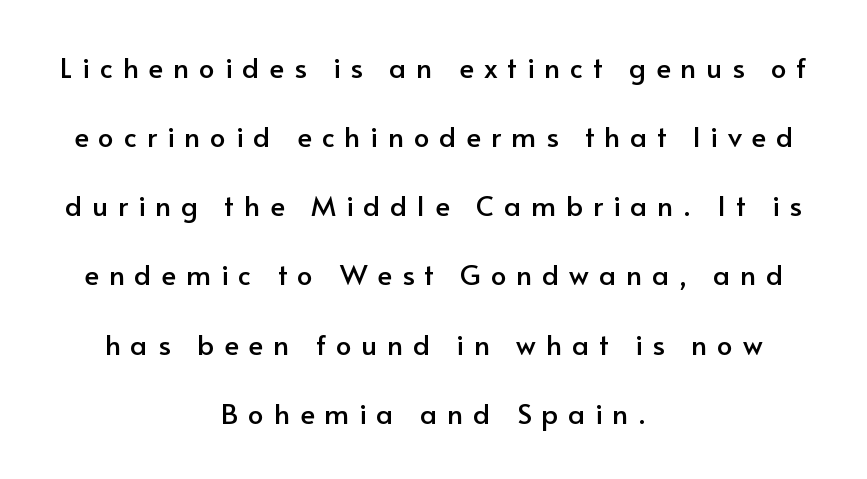
In CSS terms this would be text-align: center. Nope, no serifs anywhere on these letters. Ordinary non-slanted type is in use. Decoration check: the copy has no underline. Is the letter spacing exaggerated? Yes — the characters are pushed far apart. This sample trades compactness for vertical openness between lines.
